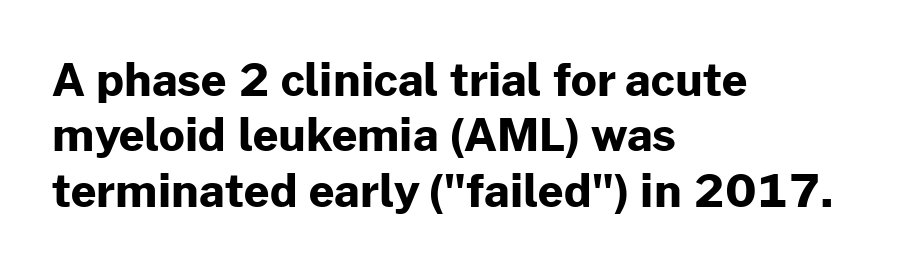
Q: Is the text bold? A: Yes.
Q: Is the text italic (slanted)? A: No, it is upright.
Q: Is the typeface a serif or a sans-serif typeface? A: Sans-serif.
Q: Is the text underlined? A: No.
Q: How is the paragraph aligned? A: Left-aligned.
Q: Is the spacing between letters normal or unusually wide? A: Normal.
Q: Width (condensed, normal, or wide)? A: Normal.
Q: Stroke contrast? A: Low.
Q: x-height? A: Medium.
Q: Monospaced? A: No.
